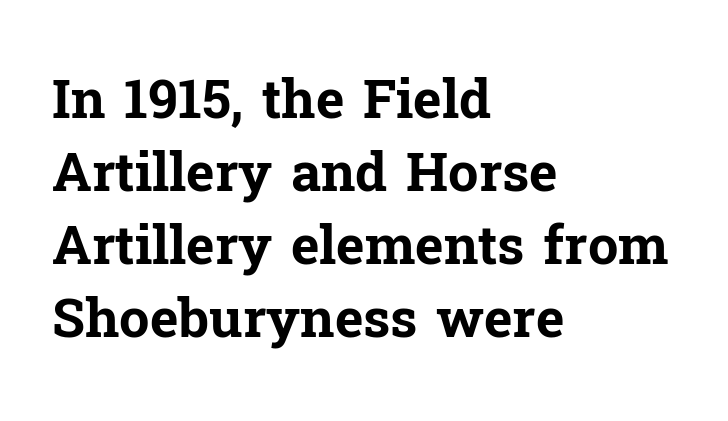
This is roman type, the default non-slanted kind. Summary of weight: heavy, a full bold. You can tell from the footed stems that serif type was used. All the whitespace from short lines collects on the right. Letter spacing: default. The letters advance in unequal steps, a hallmark of proportional type.
